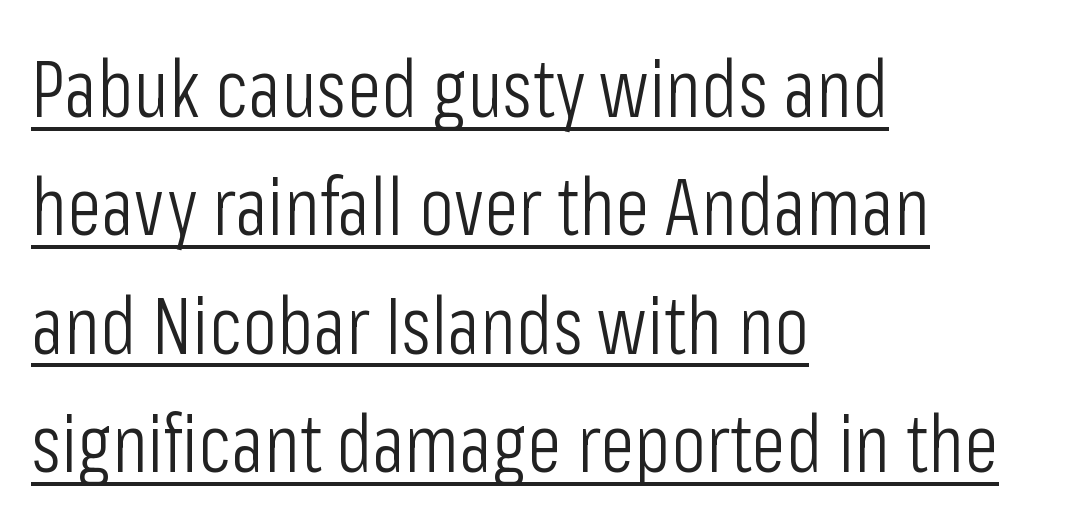
The image shows 80 px light, condensed sans-serif type, upright; set left-aligned, normal line spacing (1.48x), normal letter spacing, underlined; low stroke contrast and a medium x-height.
